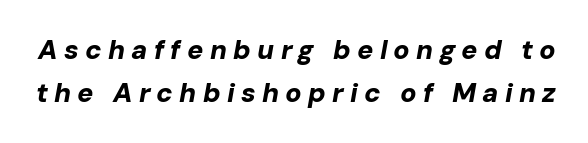
Regular leading. Substantial extra tracking has been applied to these lines. Quick note: italic. The passage shown is not underscored anywhere.
